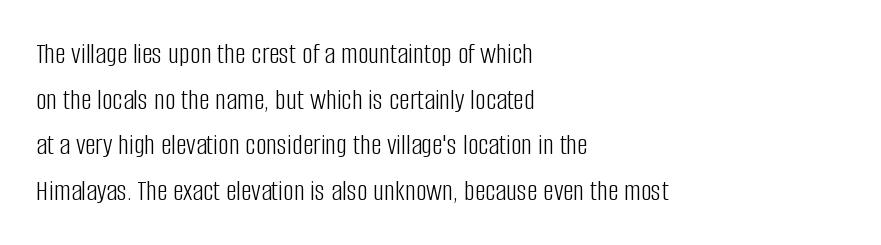
Q: Is the text bold? A: No.
Q: Is the text italic (slanted)? A: No, it is upright.
Q: Is the typeface a serif or a sans-serif typeface? A: Sans-serif.
Q: Is the text underlined? A: No.
Q: How is the paragraph aligned? A: Left-aligned.
Q: Is the spacing between letters normal or unusually wide? A: Normal.
Q: Is the spacing between lines tight, normal or loose? A: Normal.
Q: Width (condensed, normal, or wide)? A: Condensed.
Q: Stroke contrast? A: Low.
Q: x-height? A: Large.
Q: Monospaced? A: No.
